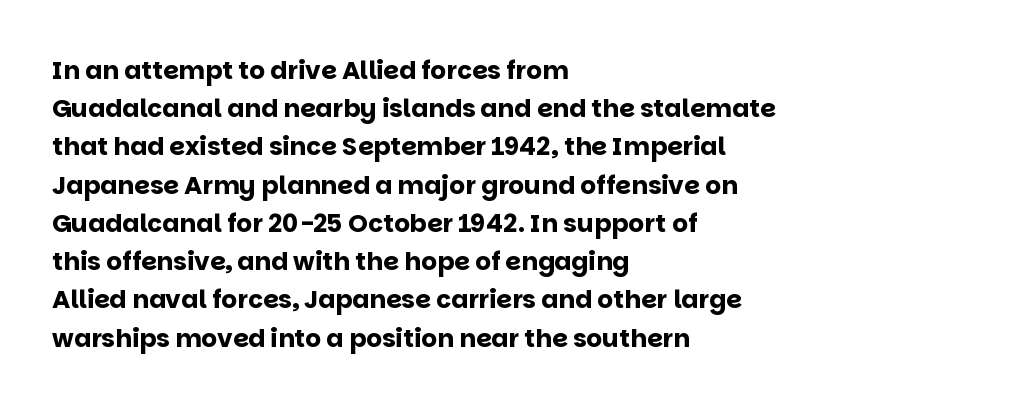
The image shows 25 px bold type, upright; set left-aligned, normal line spacing (1.53x), normal letter spacing, not underlined.
